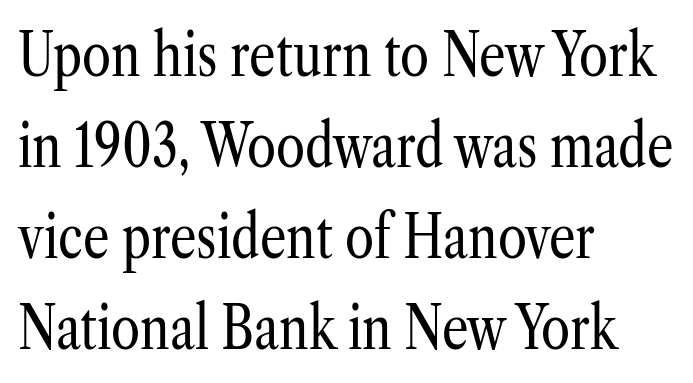
Interline gaps are of average width in this sample. Each letter keeps its own natural width here, so spacing adapts to shape. What kind of face is this? One with serifs. The typesetter chose a ragged-right arrangement here. Quick note: not italic, upright.
